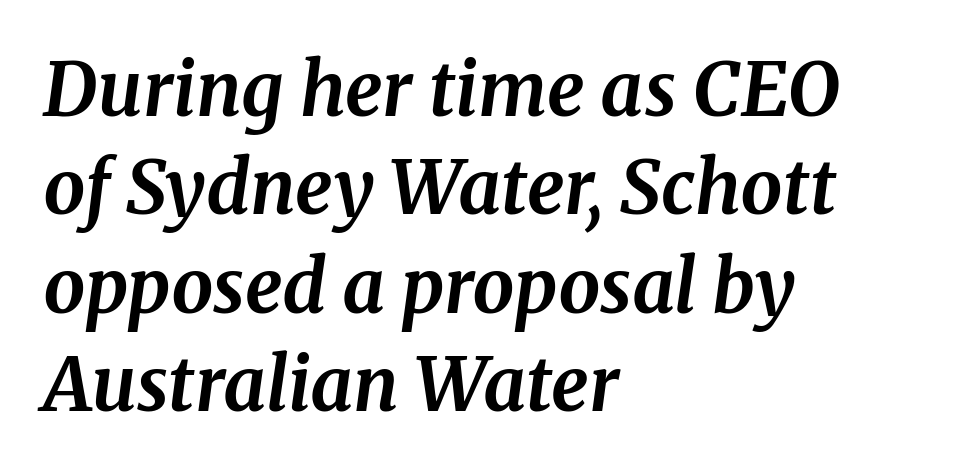
Q: Is the text bold? A: Yes.
Q: Is the text italic (slanted)? A: Yes, it leans right by about 8 degrees.
Q: Is the typeface a serif or a sans-serif typeface? A: Serif.
Q: Is the text underlined? A: No.
Q: How is the paragraph aligned? A: Left-aligned.
Q: Is the spacing between letters normal or unusually wide? A: Normal.
Q: Is the spacing between lines tight, normal or loose? A: Normal.
Q: Width (condensed, normal, or wide)? A: Normal.
Q: Stroke contrast? A: Medium.
Q: x-height? A: Medium.
Q: Monospaced? A: No.
